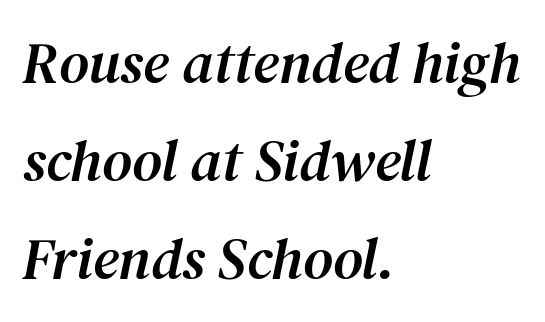
Q: Is the text italic (slanted)? A: Yes, it leans right by about 12 degrees.
Q: Is the typeface a serif or a sans-serif typeface? A: Serif.
Q: Is the text underlined? A: No.
Q: How is the paragraph aligned? A: Left-aligned.
Q: Is the spacing between letters normal or unusually wide? A: Normal.
Q: Is the spacing between lines tight, normal or loose? A: Normal.
Q: Width (condensed, normal, or wide)? A: Normal.
Q: Stroke contrast? A: Medium.
Q: x-height? A: Medium.
Q: Monospaced? A: No.
